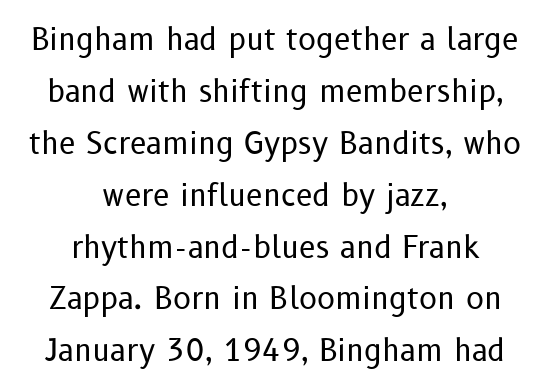
Q: Is the text bold? A: No.
Q: Is the text italic (slanted)? A: No, it is upright.
Q: Is the typeface a serif or a sans-serif typeface? A: Sans-serif.
Q: Is the text underlined? A: No.
Q: How is the paragraph aligned? A: Centered.
Q: Is the spacing between letters normal or unusually wide? A: Normal.
Q: Width (condensed, normal, or wide)? A: Normal.
Q: Stroke contrast? A: Low.
Q: x-height? A: Medium.
Q: Monospaced? A: No.
